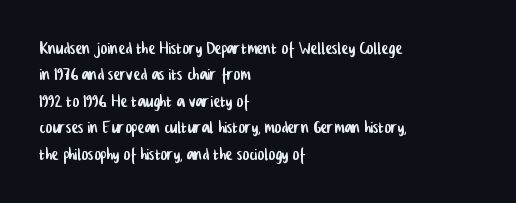
The lines sit at an ordinary, default distance from one another. A clean baseline with only descenders dipping below it. Is the letter spacing exaggerated? No — it looks like the ordinary default. One-word summary of the alignment: left.
